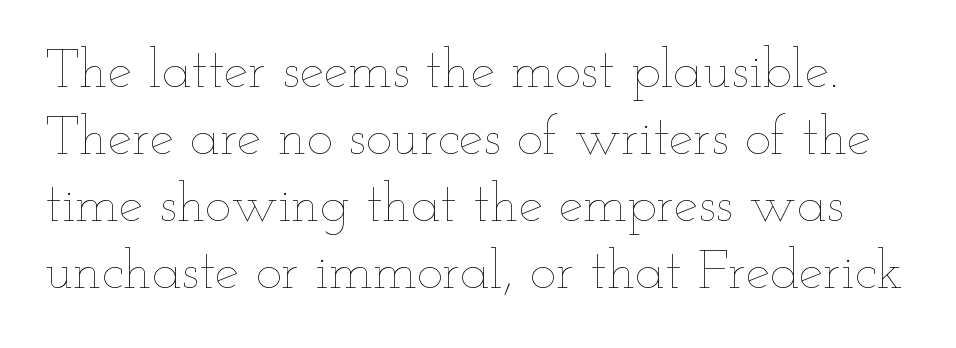
{"italic": "no", "bold": "no", "weight": "thin", "width": "wide", "stroke_contrast": "low", "x_height": "small", "monospaced": "no", "underline": "no", "line_spacing_ratio": 1.22, "letter_spacing": "normal", "letter_spacing_em": 0.0, "glyph_px": 55}
